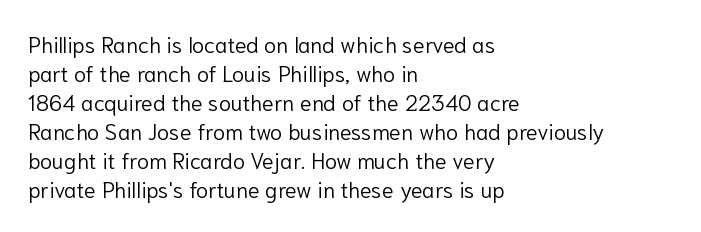
The image shows 22 px text type, upright; set left-aligned, normal line spacing (1.32x), normal letter spacing, not underlined.
